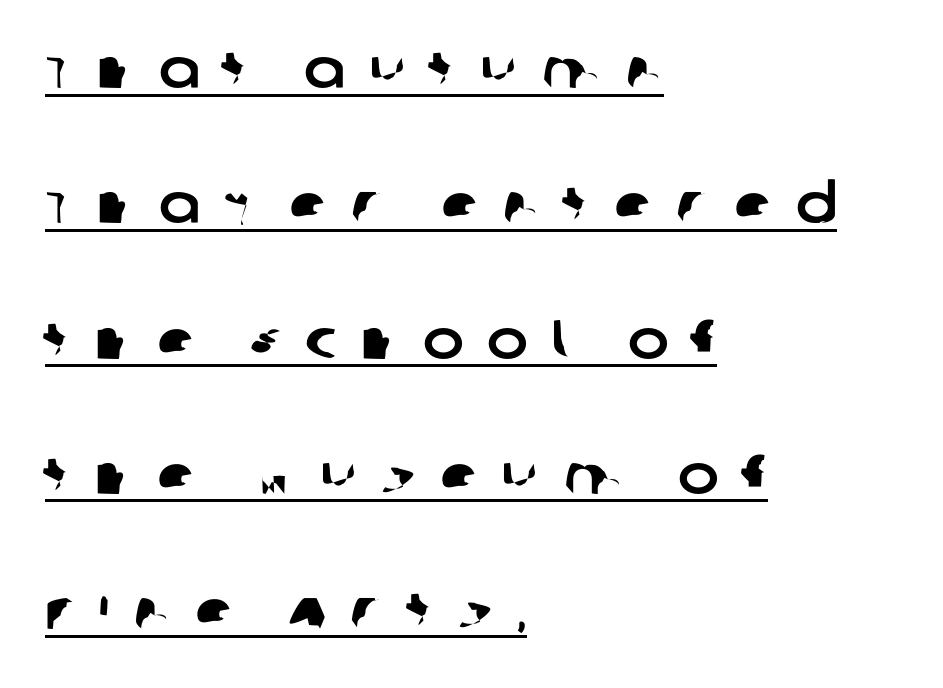
Are there feet on the stems? There aren't — it's a sans. One-word summary of the alignment: left. Between one letter and the next there's a generous, obvious gap. The passage shown is underscored from start to finish.
